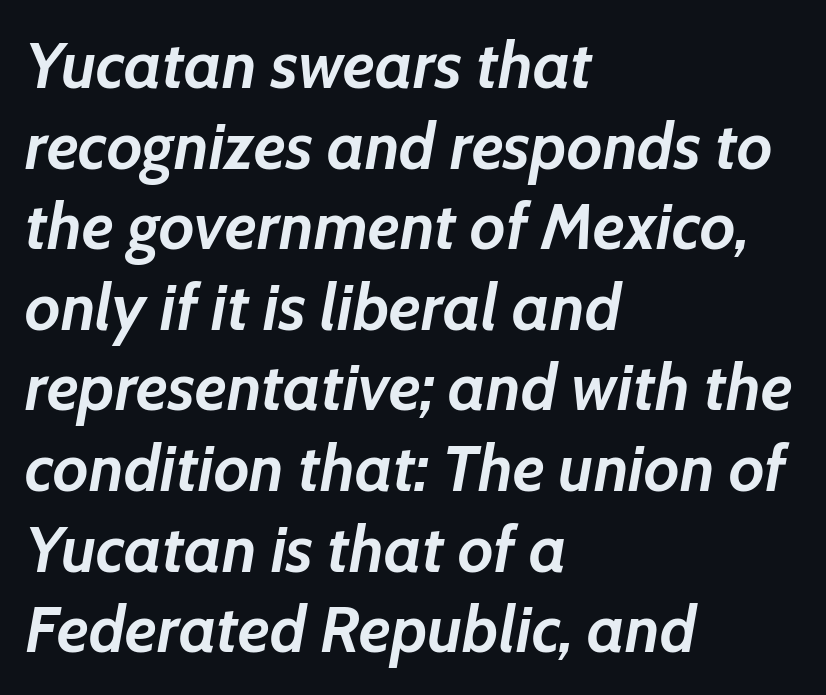
{"italic": "yes", "lean": "right", "slant_degrees": 7, "bold": "yes", "weight": "semibold", "width": "normal", "stroke_contrast": "low", "x_height": "medium", "monospaced": "no", "underline": "no", "align": "left", "line_spacing_ratio": 1.24, "letter_spacing": "normal", "letter_spacing_em": 0.0, "glyph_px": 65}
